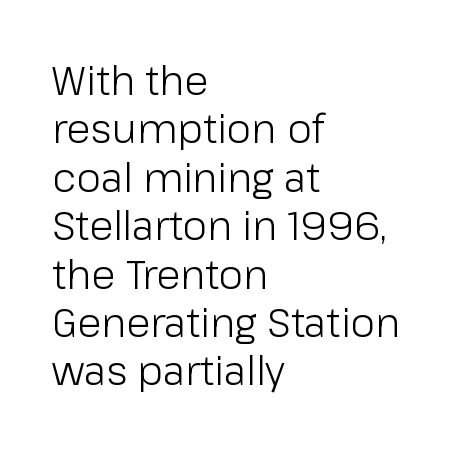
Q: Is the text bold? A: No.
Q: Is the text italic (slanted)? A: No, it is upright.
Q: Is the typeface a serif or a sans-serif typeface? A: Sans-serif.
Q: Is the text underlined? A: No.
Q: How is the paragraph aligned? A: Left-aligned.
Q: Is the spacing between letters normal or unusually wide? A: Normal.
Q: Width (condensed, normal, or wide)? A: Normal.
Q: Stroke contrast? A: Low.
Q: x-height? A: Medium.
Q: Monospaced? A: No.
